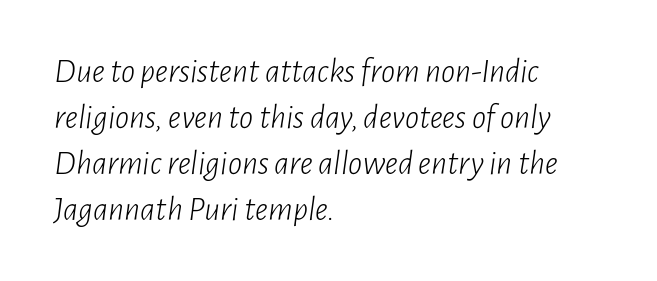
{"italic": "yes", "lean": "right", "slant_degrees": 7, "bold": "no", "weight": "light", "width": "condensed", "stroke_contrast": "low", "x_height": "medium", "monospaced": "no", "underline": "no", "align": "left", "line_spacing": "normal", "line_spacing_ratio": 1.31, "letter_spacing": "normal", "letter_spacing_em": 0.0, "glyph_px": 35}
